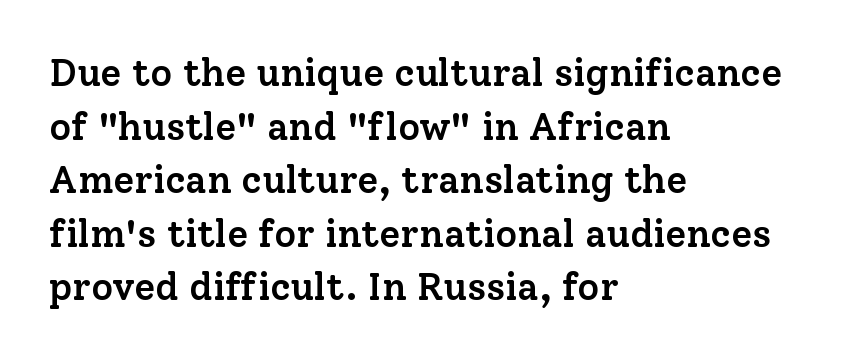
{"serif": "yes", "italic": "no", "bold": "semi", "weight": "semibold", "width": "normal", "stroke_contrast": "low", "x_height": "medium", "monospaced": "no", "underline": "no", "align": "left", "line_spacing": "normal", "line_spacing_ratio": 1.41, "letter_spacing": "normal", "letter_spacing_em": 0.0, "glyph_px": 38}
